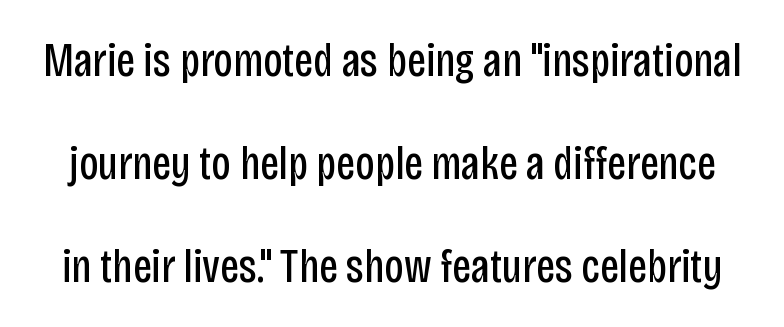
The image shows 48 px regular-weight, condensed sans-serif type, upright; set loose line spacing (2.15x), normal letter spacing, not underlined; low stroke contrast and a large x-height.
